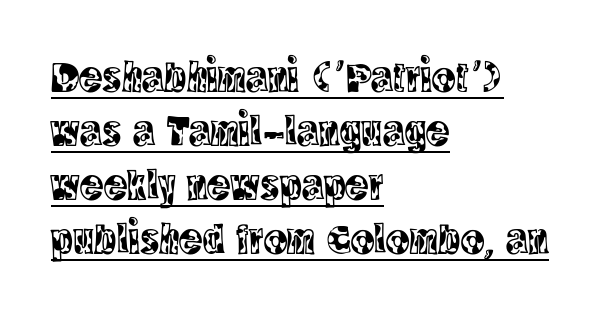
Q: Is the text italic (slanted)? A: No, it is upright.
Q: Is the typeface a serif or a sans-serif typeface? A: Serif.
Q: Is the text underlined? A: Yes.
Q: How is the paragraph aligned? A: Left-aligned.
Q: Is the spacing between letters normal or unusually wide? A: Normal.
Q: Width (condensed, normal, or wide)? A: Condensed.
Q: x-height? A: Large.
Q: Monospaced? A: No.
